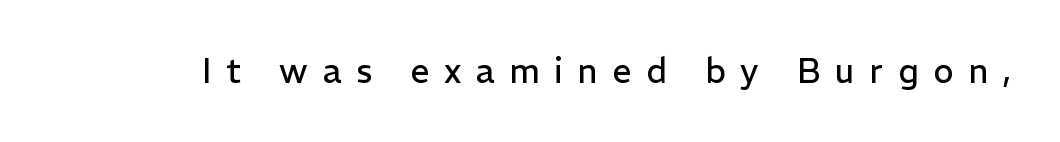
{"serif": "no", "italic": "no", "bold": "no", "weight": "regular", "width": "normal", "stroke_contrast": "low", "x_height": "medium", "monospaced": "no", "underline": "no", "letter_spacing": "wide", "letter_spacing_em": 0.43, "glyph_px": 34}
